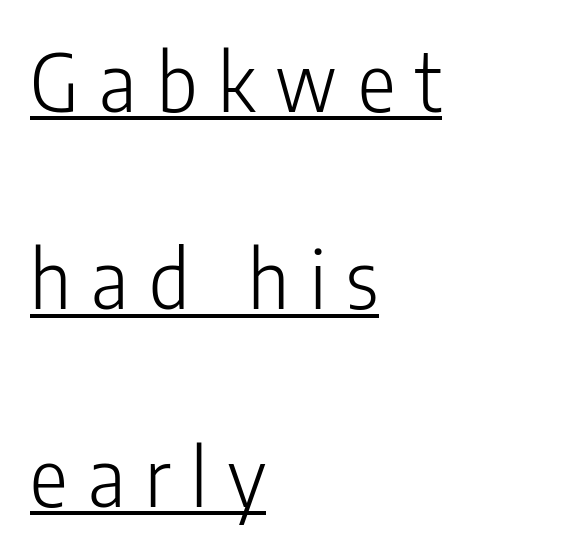
The image shows 79 px light, condensed sans-serif type, upright; set left-aligned, loose line spacing (2.5x), unusually wide letter spacing (+0.26 em), underlined; low stroke contrast and a medium x-height.
